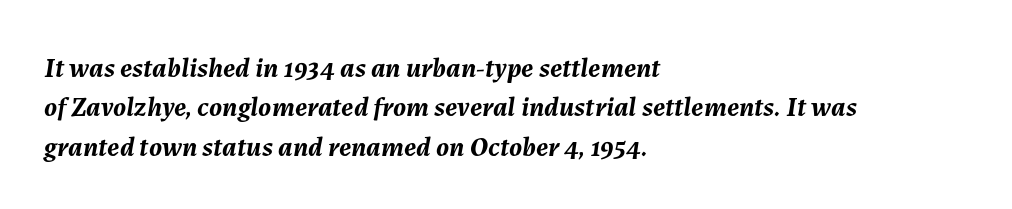
Q: Is the text bold? A: Yes.
Q: Is the text italic (slanted)? A: Yes, it leans right by about 7 degrees.
Q: Is the text underlined? A: No.
Q: How is the paragraph aligned? A: Left-aligned.
Q: Is the spacing between letters normal or unusually wide? A: Normal.
Q: Is the spacing between lines tight, normal or loose? A: Normal.
Q: Width (condensed, normal, or wide)? A: Normal.
Q: Stroke contrast? A: Medium.
Q: x-height? A: Medium.
Q: Monospaced? A: No.
